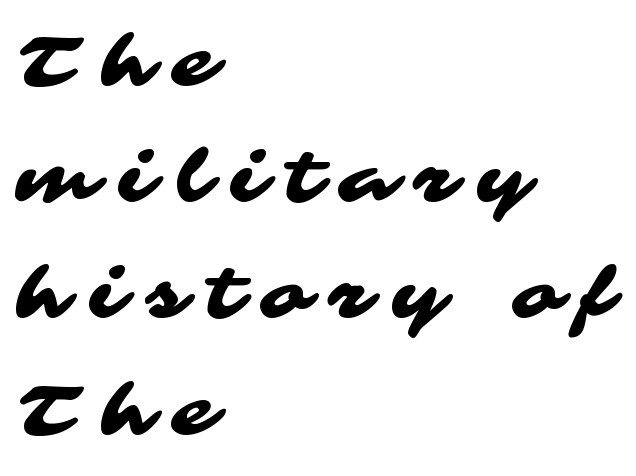
{"serif": "no", "width": "wide", "stroke_contrast": "medium", "x_height": "medium", "monospaced": "no", "underline": "no", "align": "left", "line_spacing": "normal", "line_spacing_ratio": 1.66, "letter_spacing": "wide", "letter_spacing_em": 0.3, "glyph_px": 70}
